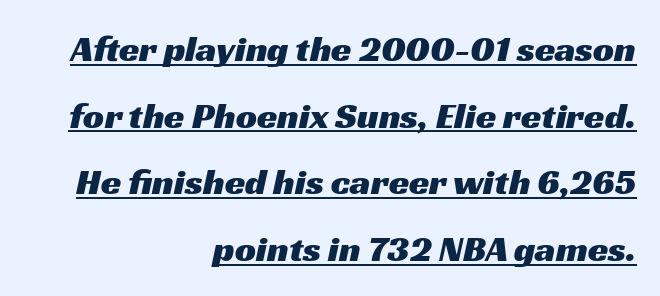
Q: Is the typeface a serif or a sans-serif typeface? A: Sans-serif.
Q: Is the text underlined? A: Yes.
Q: How is the paragraph aligned? A: Right-aligned.
Q: Is the spacing between letters normal or unusually wide? A: Normal.
Q: Width (condensed, normal, or wide)? A: Wide.
Q: Stroke contrast? A: Medium.
Q: x-height? A: Medium.
Q: Monospaced? A: No.
